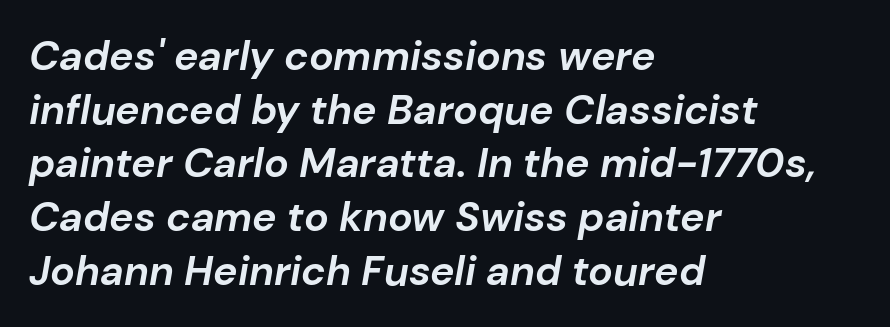
Q: Is the text bold? A: Yes.
Q: Is the text italic (slanted)? A: Yes, it leans right by about 10 degrees.
Q: Is the text underlined? A: No.
Q: How is the paragraph aligned? A: Left-aligned.
Q: Is the spacing between letters normal or unusually wide? A: Normal.
Q: Is the spacing between lines tight, normal or loose? A: Normal.
Q: Width (condensed, normal, or wide)? A: Normal.
Q: Stroke contrast? A: Low.
Q: x-height? A: Medium.
Q: Monospaced? A: No.
